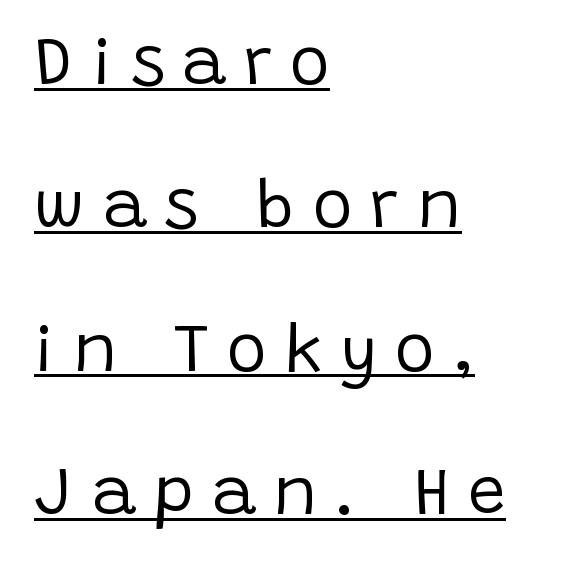
{"serif": "no", "italic": "no", "bold": "no", "weight": "regular", "width": "normal", "stroke_contrast": "low", "x_height": "large", "monospaced": "no", "underline": "yes", "align": "left", "line_spacing": "loose", "line_spacing_ratio": 2.14, "letter_spacing": "wide", "letter_spacing_em": 0.27, "glyph_px": 67}
